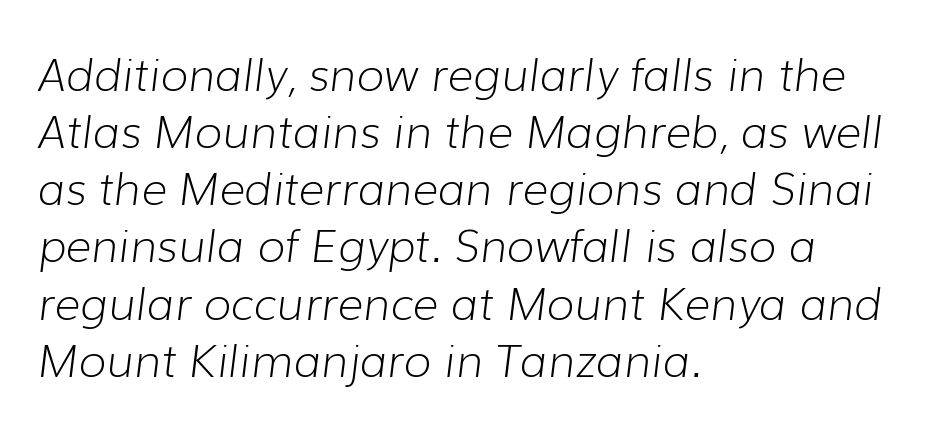
Is this a heavy cut? Hardly; it is regular or lighter. One glance says typical: line gaps are just what's usual. Emphasis-style slanted type is in use. These lines are rendered in a variable-pitch font. The passage is arranged the way most books set body copy — flush left. Inter-character spacing is left at the font's built-in metrics.
